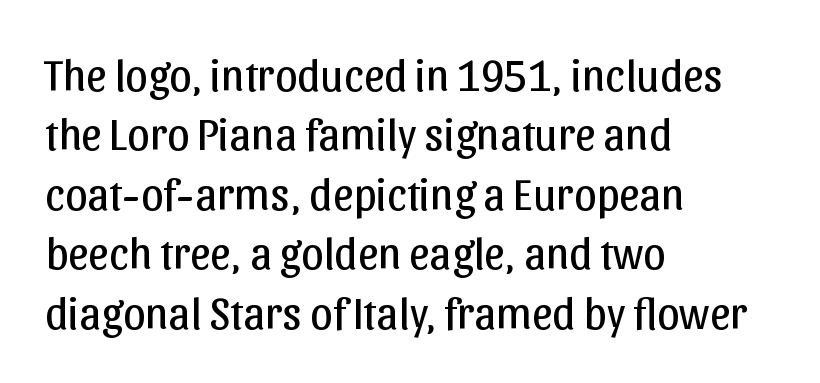
A typesetter would call this proportional, since set widths differ per character. Visually the block forms a straight wall on the left and a jagged coastline on the right. Letter spacing: default. No italicization has been applied; the sample stays upright. The foot of each line stays bare and open. The block of text has a typical density, with ordinary space between rows.
